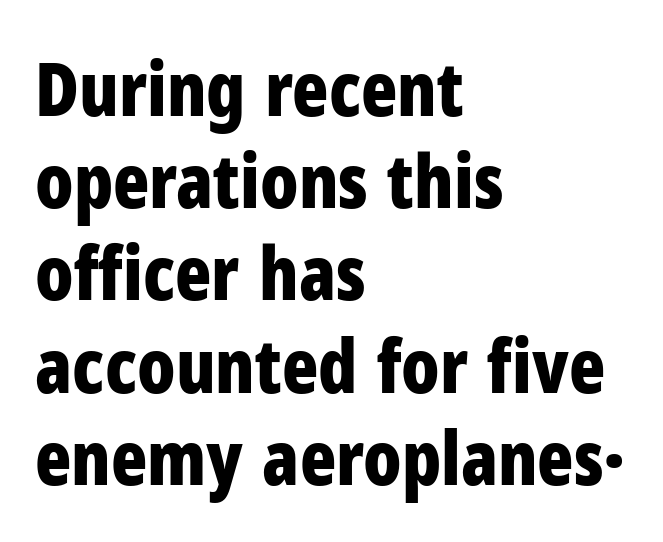
The image shows 75 px bold, condensed sans-serif type, upright; set left-aligned, line spacing 1.23x, normal letter spacing, not underlined; low stroke contrast and a medium x-height.
